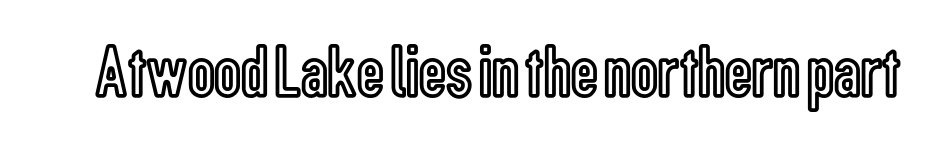
The image shows 75 px condensed type, upright; set normal letter spacing, not underlined; a medium x-height.
